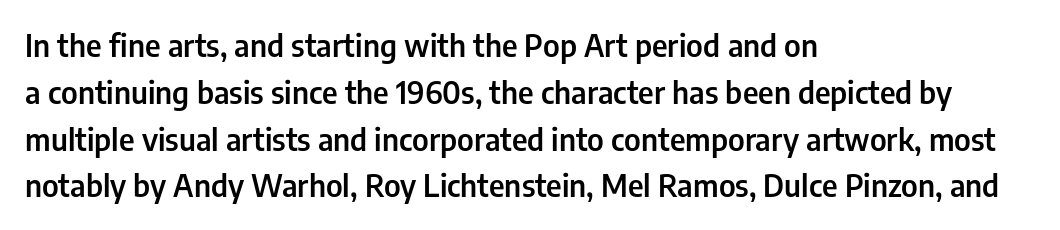
Interline gaps are of average width in this sample. The text was rendered using a sans face with plain stroke endings. Typographic density is moderately raised because the face is semibold. Spacing between characters is what you'd get straight out of the box. Is the block centered? No — it sits flush against the left margin. In terms of posture, this sample is upright.
